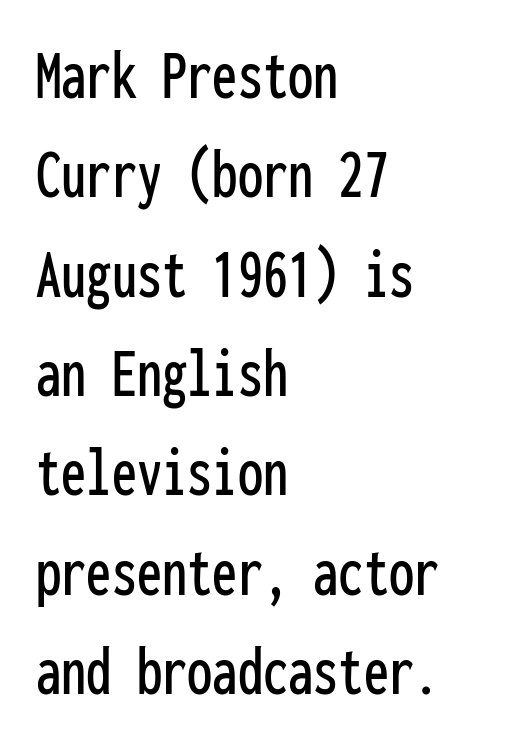
The image shows 72 px condensed sans-serif type, upright, monospaced; set left-aligned, normal line spacing (1.38x), normal letter spacing, not underlined; low stroke contrast and a medium x-height.
